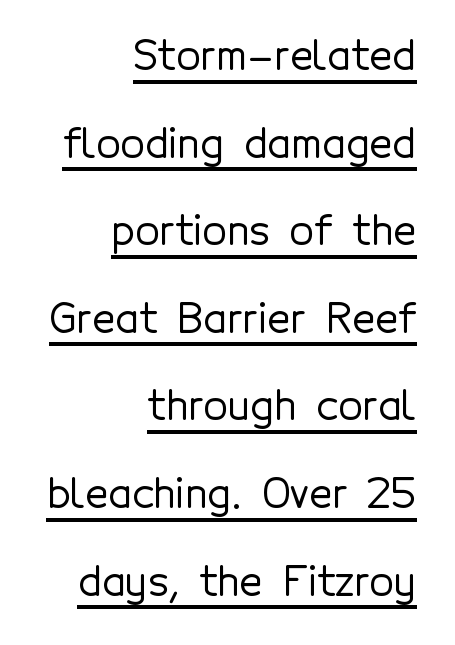
The image shows 40 px sans-serif type, upright; set right-aligned, loose line spacing (2.19x), normal letter spacing, underlined; a medium x-height.
